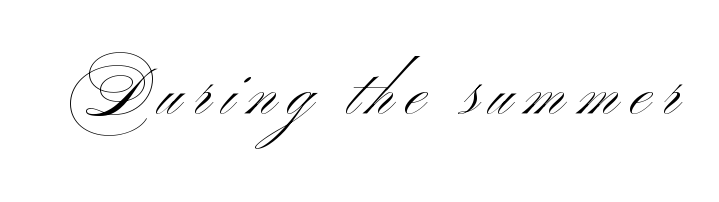
Q: Is the text bold? A: No.
Q: Is the text italic (slanted)? A: Yes.
Q: Is the typeface a serif or a sans-serif typeface? A: Sans-serif.
Q: Is the text underlined? A: No.
Q: Width (condensed, normal, or wide)? A: Wide.
Q: Stroke contrast? A: Medium.
Q: x-height? A: Small.
Q: Monospaced? A: No.
